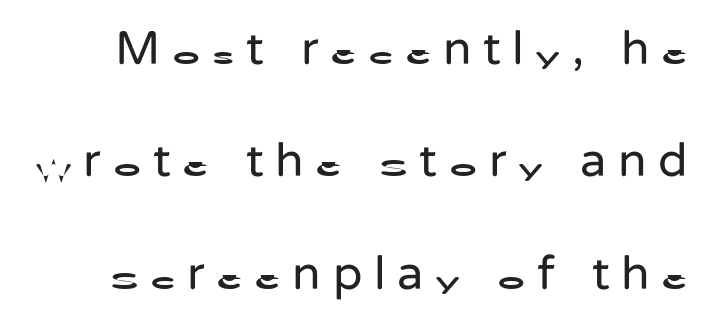
Q: Is the text bold? A: No.
Q: Is the text italic (slanted)? A: No, it is upright.
Q: Is the typeface a serif or a sans-serif typeface? A: Sans-serif.
Q: Is the text underlined? A: No.
Q: Is the spacing between letters normal or unusually wide? A: Unusually wide.
Q: Is the spacing between lines tight, normal or loose? A: Loose.
Q: Width (condensed, normal, or wide)? A: Normal.
Q: Stroke contrast? A: Low.
Q: x-height? A: Medium.
Q: Monospaced? A: No.
